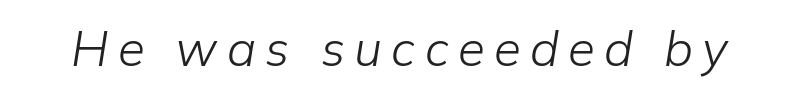
Q: Is the text bold? A: No.
Q: Is the text italic (slanted)? A: Yes, it leans right by about 9 degrees.
Q: Is the text underlined? A: No.
Q: Width (condensed, normal, or wide)? A: Normal.
Q: Stroke contrast? A: Low.
Q: x-height? A: Medium.
Q: Monospaced? A: No.
